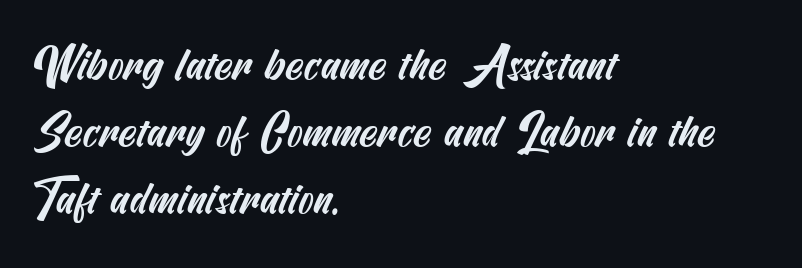
{"serif": "no", "width": "condensed", "stroke_contrast": "medium", "x_height": "small", "underline": "no", "align": "left", "line_spacing": "normal", "line_spacing_ratio": 1.46, "letter_spacing": "normal", "letter_spacing_em": 0.0, "glyph_px": 46}
